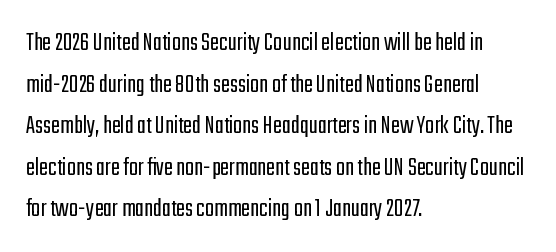
This sample uses an upright cut, with every glyph sitting square on the baseline. Lines of text with bare space underneath. The setting favours the left margin, as ordinary paragraphs usually do. Leading: standard. The typesetting does not lean heavy: it is not bold. You could call the tracking neutral — neither tight nor loose.
